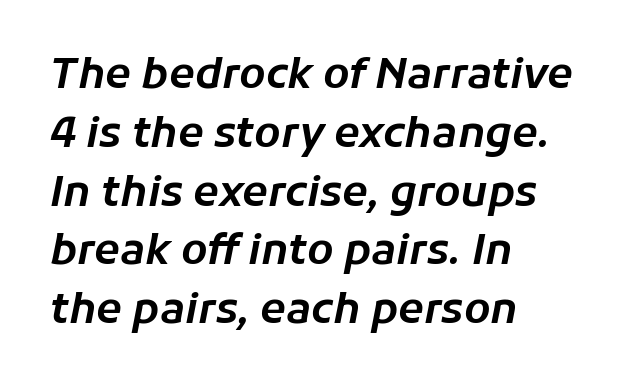
{"italic": "yes", "lean": "right", "slant_degrees": 11, "width": "normal", "stroke_contrast": "low", "x_height": "medium", "monospaced": "no", "underline": "no", "align": "left", "line_spacing": "normal", "line_spacing_ratio": 1.4, "letter_spacing": "normal", "letter_spacing_em": 0.0, "glyph_px": 42}
